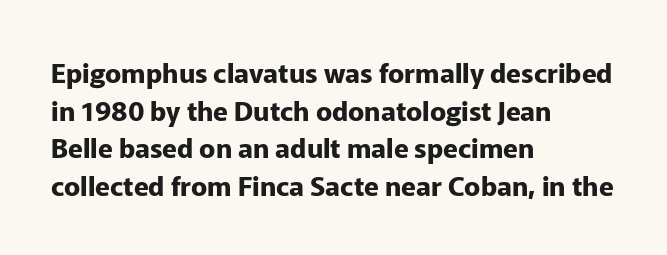
Its strokes are broad and dark, the hallmark of bold type. The letterforms sit shoulder to shoulder at normal distance. Horizontal alignment here is leftward, the default for most running prose. Each new line begins a customary step beneath the previous one. Has an underline been added? It has not. Characters remain perfectly vertical along every line.
